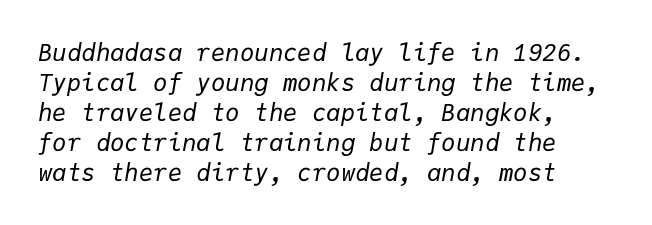
The image shows 24 px text type, italic (leaning right); set normal line spacing (1.25x), normal letter spacing, not underlined.
